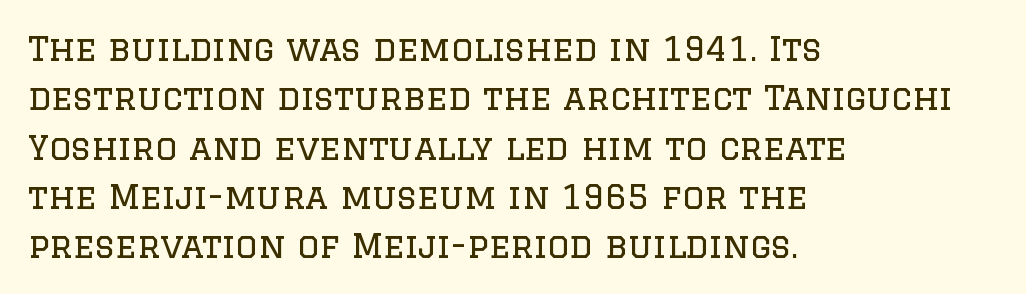
Q: Is the text bold? A: No.
Q: Is the text italic (slanted)? A: No, it is upright.
Q: Is the typeface a serif or a sans-serif typeface? A: Serif.
Q: Is the text underlined? A: No.
Q: How is the paragraph aligned? A: Left-aligned.
Q: Is the spacing between letters normal or unusually wide? A: Normal.
Q: Is the spacing between lines tight, normal or loose? A: Normal.
Q: Width (condensed, normal, or wide)? A: Normal.
Q: Stroke contrast? A: Low.
Q: x-height? A: Large.
Q: Monospaced? A: No.
